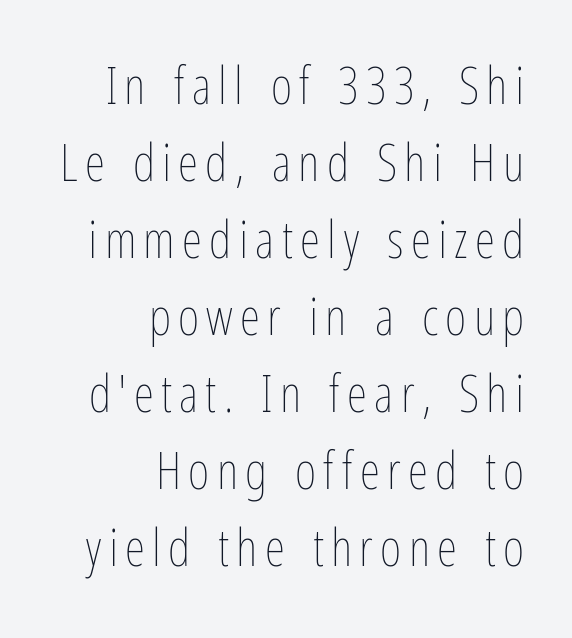
Q: Is the text bold? A: No.
Q: Is the text italic (slanted)? A: No, it is upright.
Q: Is the text underlined? A: No.
Q: How is the paragraph aligned? A: Right-aligned.
Q: Is the spacing between lines tight, normal or loose? A: Normal.
Q: Width (condensed, normal, or wide)? A: Condensed.
Q: Stroke contrast? A: Low.
Q: x-height? A: Medium.
Q: Monospaced? A: No.
